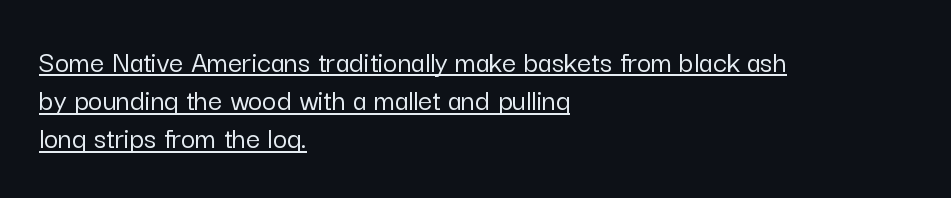
This sample uses a sans-serif face. Note the varied advance widths — an 'i' is clearly narrower than an 'm'. Underline: present. Caption: standard tracking, unaltered. Teacher's note: observe the even left margin — that is flush-left alignment. When letters stand straight like this, we call the style roman or upright.
